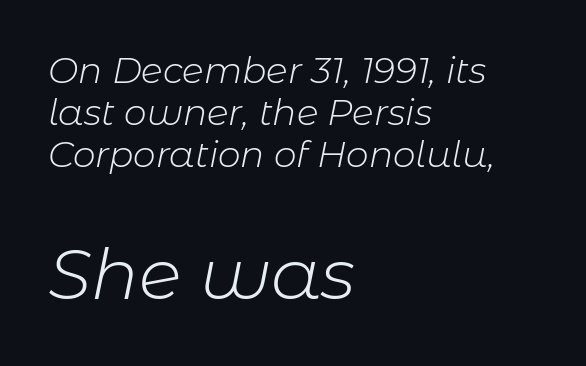
{"italic": "yes", "lean": "right", "slant_degrees": 11, "bold": "no", "weight": "light", "width": "normal", "stroke_contrast": "low", "x_height": "medium", "monospaced": "no", "underline": "no", "align": "left", "line_spacing_ratio": 1.16, "letter_spacing": "normal", "letter_spacing_em": 0.0, "larger_block": "second", "size_ratio": 1.97, "glyph_px": 71}
